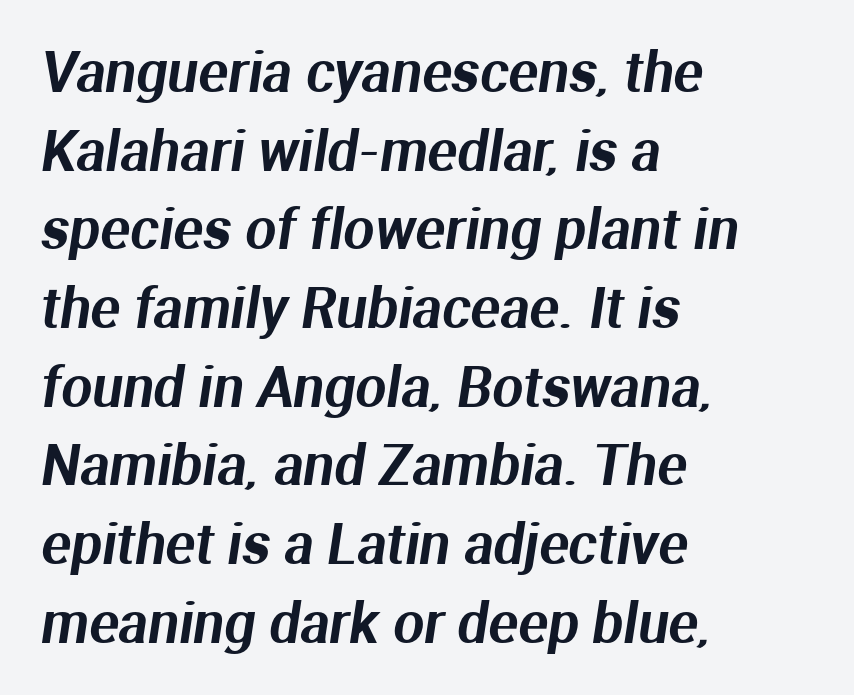
{"serif": "no", "width": "normal", "stroke_contrast": "medium", "x_height": "medium", "monospaced": "no", "underline": "no", "align": "left", "line_spacing": "normal", "line_spacing_ratio": 1.43, "letter_spacing": "normal", "letter_spacing_em": 0.0, "glyph_px": 55}
